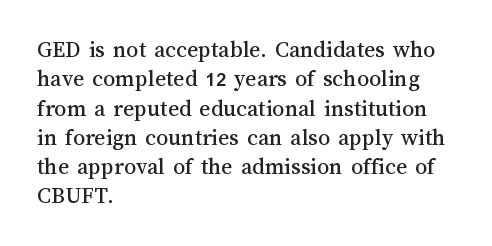
{"italic": "no", "underline": "no", "align": "left", "line_spacing_ratio": 1.22, "letter_spacing": "normal", "letter_spacing_em": 0.0, "glyph_px": 24}
